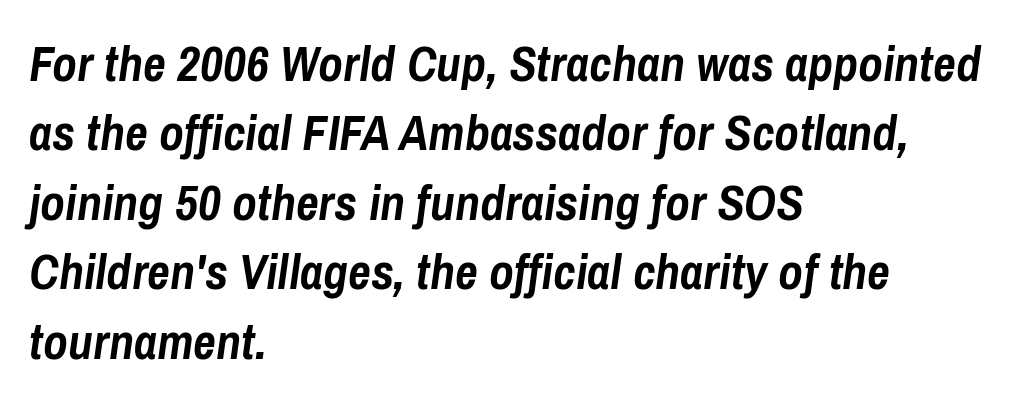
{"italic": "yes", "lean": "right", "slant_degrees": 8, "bold": "yes", "weight": "semibold", "width": "condensed", "stroke_contrast": "low", "x_height": "medium", "monospaced": "no", "underline": "no", "align": "left", "line_spacing": "normal", "line_spacing_ratio": 1.39, "letter_spacing": "normal", "letter_spacing_em": 0.0, "glyph_px": 50}
